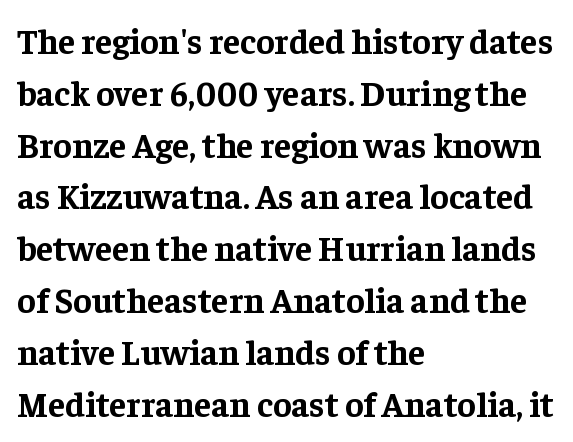
{"serif": "yes", "italic": "no", "bold": "yes", "weight": "bold", "width": "normal", "stroke_contrast": "low", "x_height": "medium", "monospaced": "no", "underline": "no", "align": "left", "line_spacing": "normal", "line_spacing_ratio": 1.48, "letter_spacing": "normal", "letter_spacing_em": 0.0, "glyph_px": 35}
